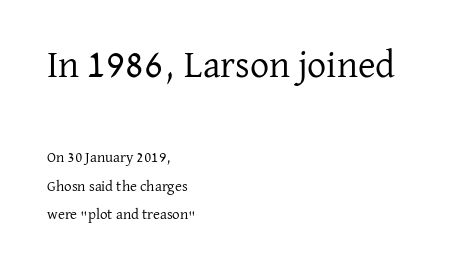
Q: Is the text bold? A: No.
Q: Is the text italic (slanted)? A: No, it is upright.
Q: Is the typeface a serif or a sans-serif typeface? A: Serif.
Q: Is the text underlined? A: No.
Q: How is the paragraph aligned? A: Left-aligned.
Q: Is the spacing between letters normal or unusually wide? A: Normal.
Q: Is the spacing between lines tight, normal or loose? A: Loose.
Q: Which block of text is set in a larger size, the first (top) or the second (bottom)? A: The first (top) one.
Q: Width (condensed, normal, or wide)? A: Normal.
Q: Stroke contrast? A: Low.
Q: x-height? A: Medium.
Q: Monospaced? A: No.
